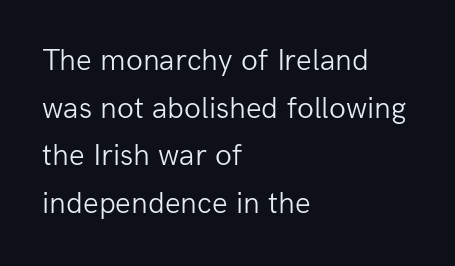
{"serif": "no", "italic": "no", "bold": "no", "weight": "light", "width": "normal", "stroke_contrast": "low", "x_height": "medium", "monospaced": "no", "underline": "no", "align": "left", "line_spacing": "normal", "line_spacing_ratio": 1.54, "letter_spacing": "normal", "letter_spacing_em": 0.0, "glyph_px": 31}
